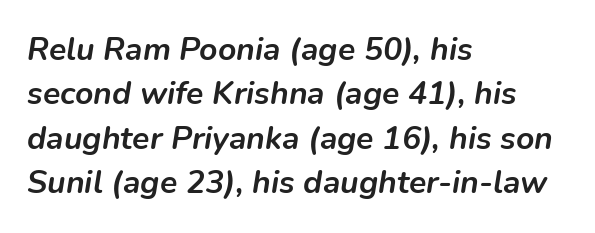
The image shows 32 px semibold type, italic (leaning right); set left-aligned, normal line spacing (1.39x), normal letter spacing, not underlined; low stroke contrast and a medium x-height.
